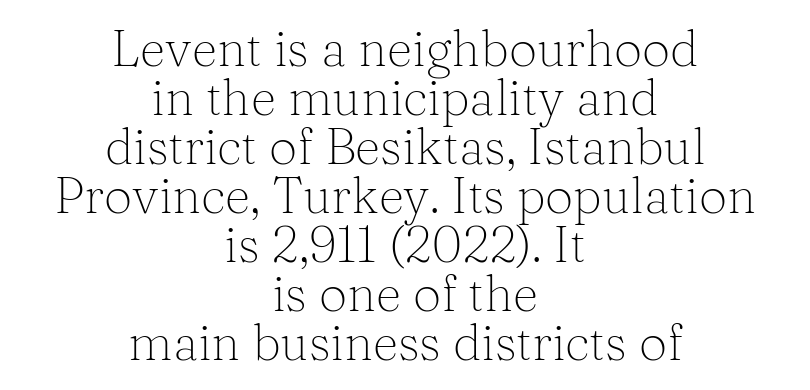
Glyph-to-glyph distance matches everyday printed text. Examine the stroke ends and you'll spot serifs. Descenders are the only things crossing below the line. The typeface has the unassuming heft of standard copy or less. The font's upright variant was chosen for this text.
